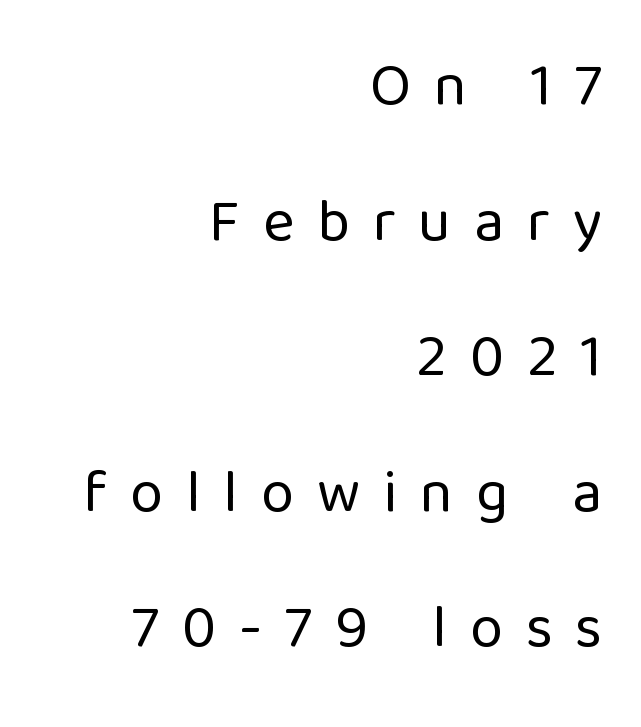
{"serif": "no", "italic": "no", "bold": "no", "weight": "regular", "width": "normal", "stroke_contrast": "low", "x_height": "medium", "monospaced": "no", "underline": "no", "align": "right", "line_spacing": "loose", "line_spacing_ratio": 2.26, "letter_spacing": "wide", "letter_spacing_em": 0.38, "glyph_px": 60}
